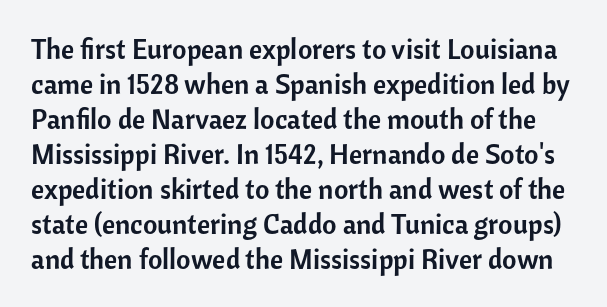
Think of a printed novel: that variable character pitch is what you see here. Tall strokes in this sample are plumb rather than angled. Inter-character spacing is left at the font's built-in metrics. Horizontal bands of white between lines are of average thickness. Observe the absence of serifs on each vertical stroke in this sample.
